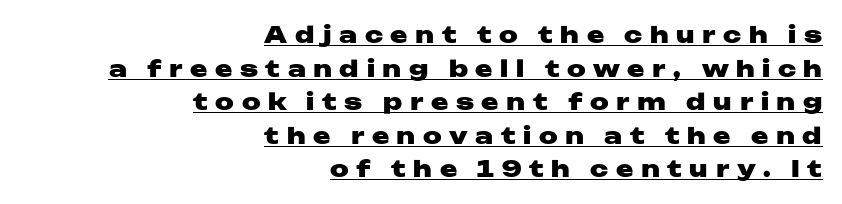
Vertical strokes here are truly vertical. Between one letter and the next there's a generous, obvious gap. Heavy-handed strokes throughout: this text is bold. Compared with typical paragraphs, the rows here are spaced about the same. Notice how a bar underscores the lettering throughout.
